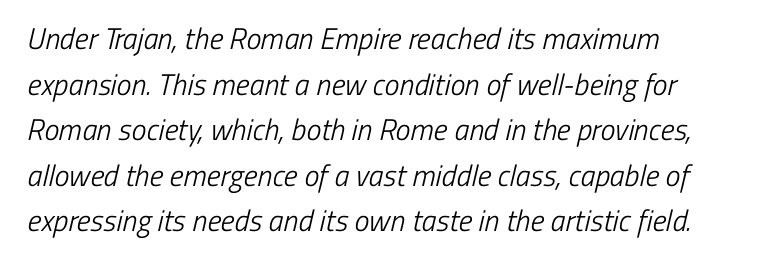
Stems here are at most as thick as an everyday book face. The string is rendered with underlining switched off. In terms of letterform style, serifs are entirely absent. The passage shown stacks its lines at a standard gap. Words appear dense and cohesive because spacing is normal. Here the designer chose a conventional face with non-uniform glyph widths.
